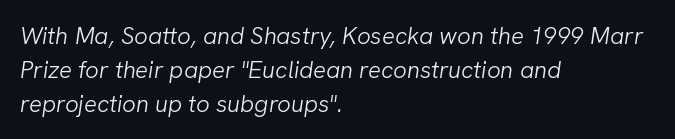
Q: Is the text bold? A: No.
Q: Is the text italic (slanted)? A: Yes, it leans right by about 8 degrees.
Q: Is the text underlined? A: No.
Q: How is the paragraph aligned? A: Left-aligned.
Q: Is the spacing between letters normal or unusually wide? A: Normal.
Q: Is the spacing between lines tight, normal or loose? A: Normal.
